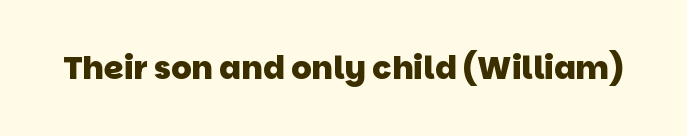
{"serif": "no", "bold": "yes", "weight": "heavy", "width": "normal", "stroke_contrast": "low", "x_height": "large", "monospaced": "no", "underline": "no", "letter_spacing": "normal", "letter_spacing_em": 0.0, "glyph_px": 32}
